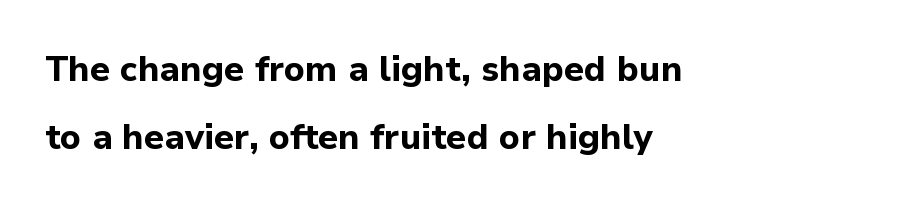
Q: Is the text bold? A: Yes.
Q: Is the text italic (slanted)? A: No, it is upright.
Q: Is the typeface a serif or a sans-serif typeface? A: Sans-serif.
Q: Is the text underlined? A: No.
Q: How is the paragraph aligned? A: Left-aligned.
Q: Is the spacing between letters normal or unusually wide? A: Normal.
Q: Is the spacing between lines tight, normal or loose? A: Loose.
Q: Width (condensed, normal, or wide)? A: Normal.
Q: Stroke contrast? A: Low.
Q: x-height? A: Medium.
Q: Monospaced? A: No.
